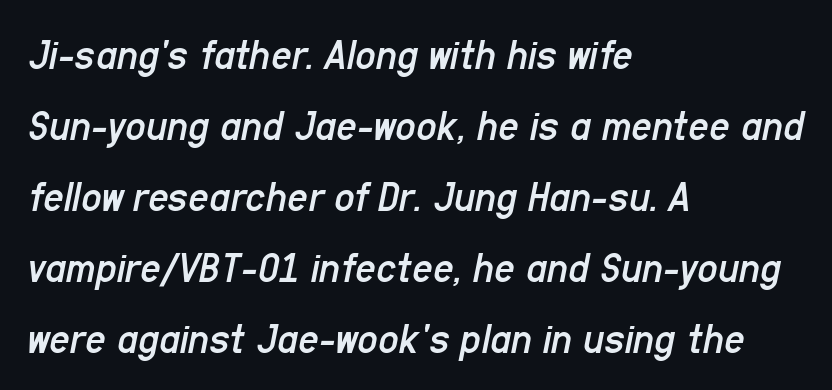
{"italic": "yes", "lean": "right", "slant_degrees": 11, "bold": "no", "weight": "regular", "width": "condensed", "stroke_contrast": "low", "x_height": "medium", "monospaced": "no", "underline": "no", "align": "left", "line_spacing": "normal", "line_spacing_ratio": 1.58, "letter_spacing": "normal", "letter_spacing_em": 0.0, "glyph_px": 45}
